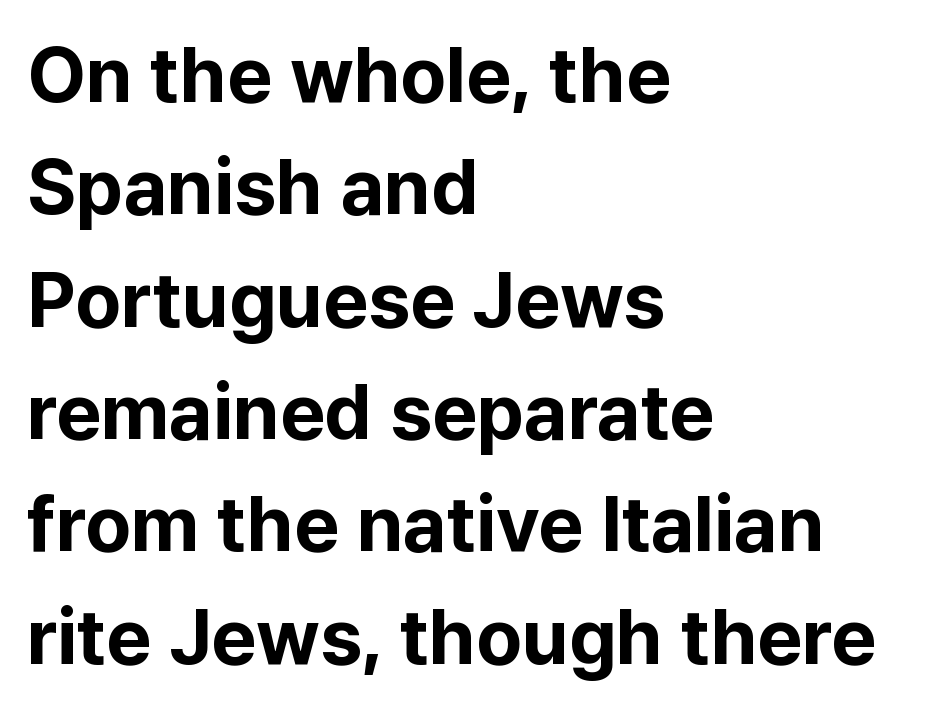
Q: Is the text bold? A: Yes.
Q: Is the text italic (slanted)? A: No, it is upright.
Q: Is the typeface a serif or a sans-serif typeface? A: Sans-serif.
Q: Is the text underlined? A: No.
Q: How is the paragraph aligned? A: Left-aligned.
Q: Is the spacing between letters normal or unusually wide? A: Normal.
Q: Is the spacing between lines tight, normal or loose? A: Normal.
Q: Width (condensed, normal, or wide)? A: Normal.
Q: Stroke contrast? A: Low.
Q: x-height? A: Medium.
Q: Monospaced? A: No.
